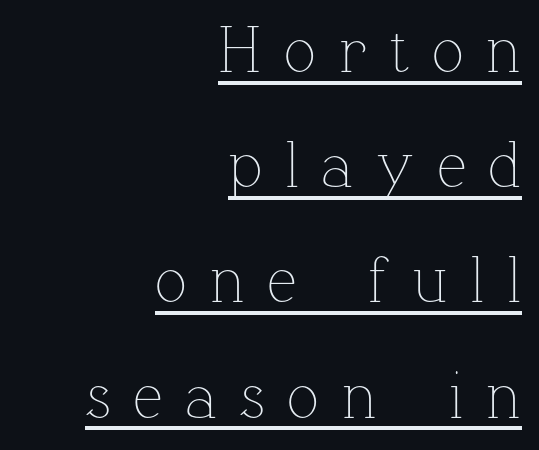
Upright lettering throughout. This is underlined copy, the kind a proofreader might mark for attention. In CSS terms this would be text-align: right. Words appear elongated and porous because spacing is wide. Varying glyph widths throughout — classic text-font behaviour.
